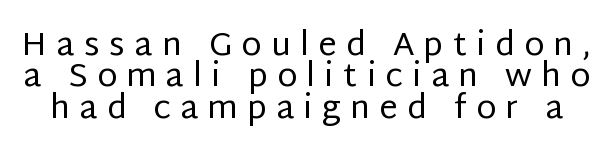
The image shows 33 px regular-weight sans-serif type, upright; set tight line spacing (0.95x), unusually wide letter spacing (+0.28 em), not underlined; low stroke contrast and a large x-height.
